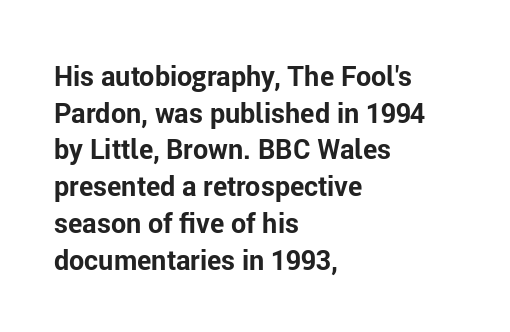
Casual observation: everything's shoved over to the left. Look at the tracking — it's just the regular setting, nothing added. The rendering uses a moderate line-height, typical for paragraphs. Decoration check: the copy has no underline. The face used here has the dense, thick strokes of a bold. The typography opts for an upright posture over an oblique one.
